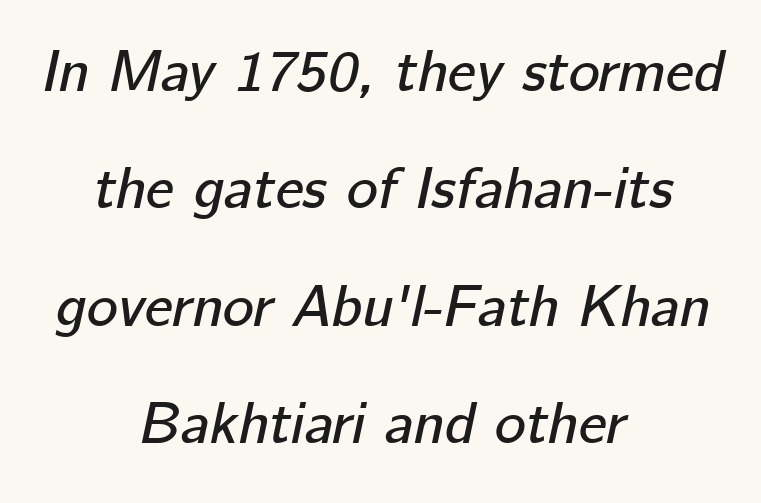
Nobody touched the tracking dial on this one. Spacing verdict: proportional, widths tailored to each character. The setting favours the middle, as headings and verse often do. The glyphs are unaccompanied by any horizontal stroke below them.
